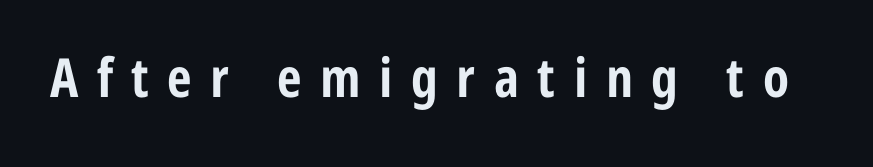
The image shows 54 px bold, condensed sans-serif type, upright; set unusually wide letter spacing (+0.34 em), not underlined; low stroke contrast and a medium x-height.
